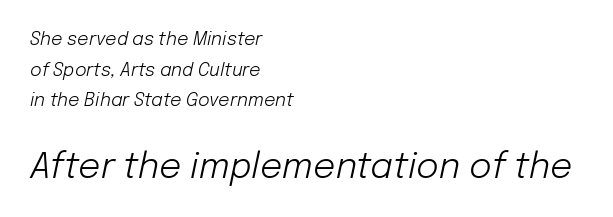
Q: Is the text bold? A: No.
Q: Is the text italic (slanted)? A: Yes, it leans right by about 12 degrees.
Q: Is the text underlined? A: No.
Q: How is the paragraph aligned? A: Left-aligned.
Q: Is the spacing between letters normal or unusually wide? A: Normal.
Q: Is the spacing between lines tight, normal or loose? A: Normal.
Q: Which block of text is set in a larger size, the first (top) or the second (bottom)? A: The second (bottom) one.
Q: Width (condensed, normal, or wide)? A: Normal.
Q: Stroke contrast? A: Low.
Q: x-height? A: Medium.
Q: Monospaced? A: No.
